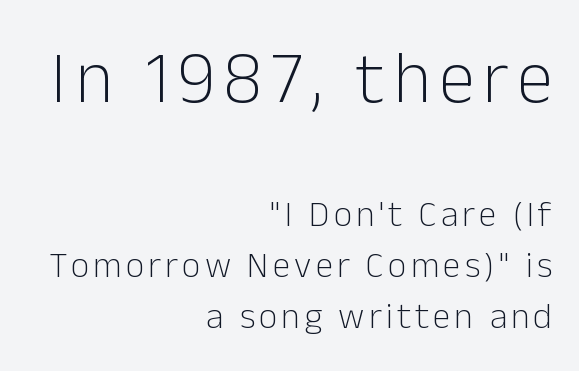
Q: Is the text bold? A: No.
Q: Is the text italic (slanted)? A: No, it is upright.
Q: Is the typeface a serif or a sans-serif typeface? A: Sans-serif.
Q: Is the text underlined? A: No.
Q: How is the paragraph aligned? A: Right-aligned.
Q: Is the spacing between lines tight, normal or loose? A: Normal.
Q: Which block of text is set in a larger size, the first (top) or the second (bottom)? A: The first (top) one.
Q: Width (condensed, normal, or wide)? A: Normal.
Q: Stroke contrast? A: Low.
Q: x-height? A: Medium.
Q: Monospaced? A: No.
